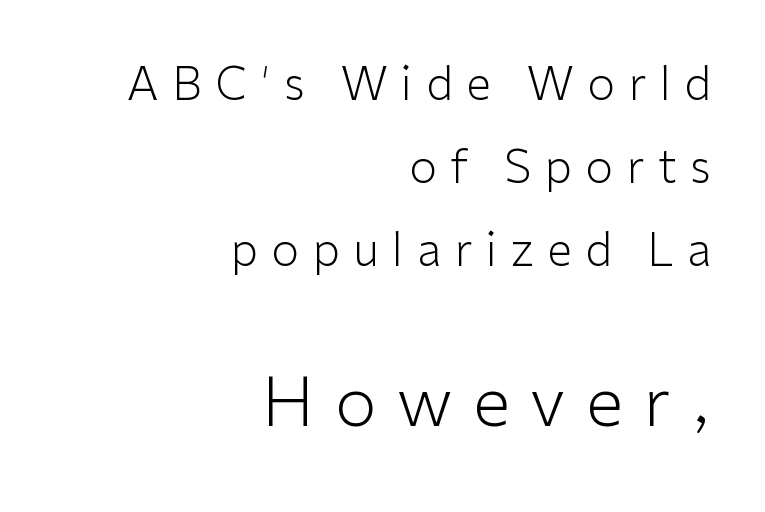
The strokes carry an ordinary text weight at most. This is the regular roman posture of the typeface. Does extra space separate the letters? Yes, quite a lot of it. You could not count columns in this text — the font is proportionally spaced.
